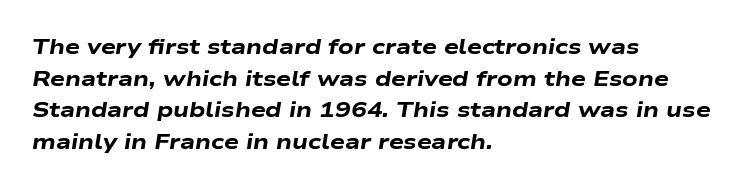
Q: Is the text bold? A: Yes.
Q: Is the text italic (slanted)? A: Yes, it leans right by about 9 degrees.
Q: Is the text underlined? A: No.
Q: How is the paragraph aligned? A: Left-aligned.
Q: Is the spacing between letters normal or unusually wide? A: Normal.
Q: Is the spacing between lines tight, normal or loose? A: Normal.
